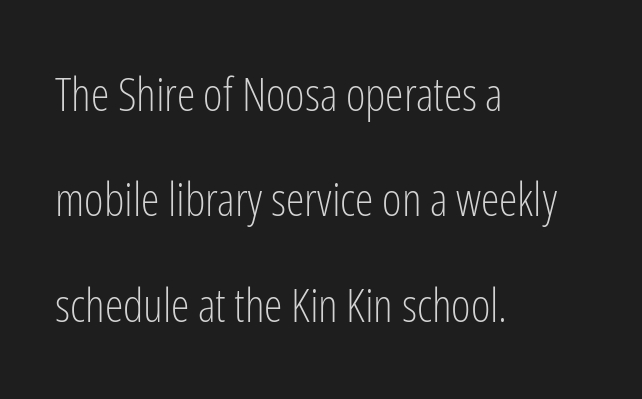
Alignment: flush left. This sample uses a sans-serif face. The letters sit at their default tracking, neither squeezed nor spread. The font is comparable to plain body text, perhaps lighter. Whoever set this chose breathing room over compactness in the vertical rhythm.
